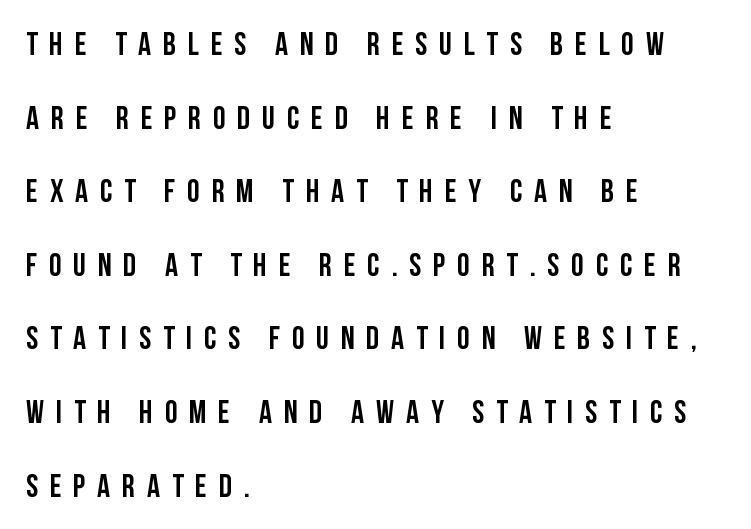
The image shows 32 px condensed sans-serif type, upright; set left-aligned, loose line spacing (2.3x), unusually wide letter spacing (+0.37 em), not underlined; low stroke contrast and a large x-height.
